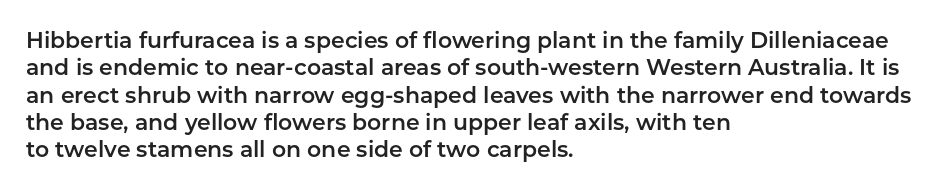
The lines are quadded left. Bare-footed words on every line. Notice how the stems are strictly vertical — no italics here. The gaps between neighbouring characters are ordinary and unremarkable.
